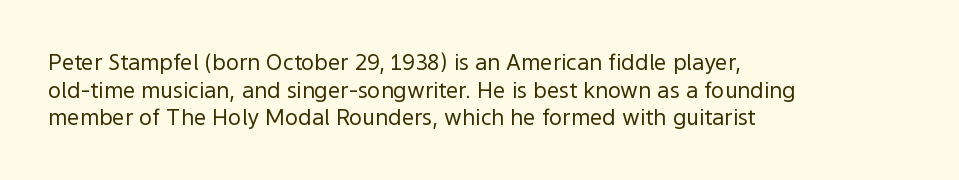
{"italic": "no", "bold": "no", "underline": "no", "align": "left", "line_spacing": "normal", "line_spacing_ratio": 1.26, "letter_spacing": "normal", "letter_spacing_em": 0.0, "glyph_px": 22}
